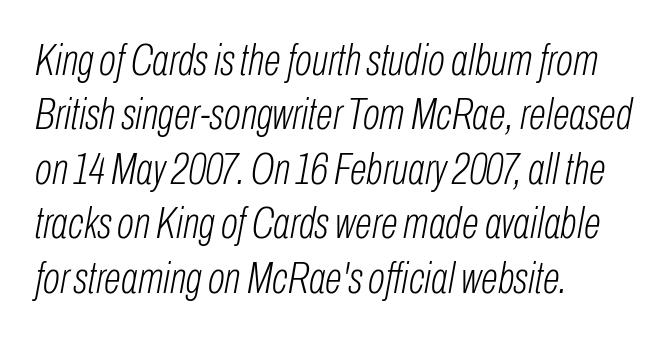
{"italic": "yes", "lean": "right", "slant_degrees": 10, "bold": "no", "weight": "light", "width": "condensed", "stroke_contrast": "low", "x_height": "medium", "monospaced": "no", "underline": "no", "align": "left", "line_spacing_ratio": 1.21, "letter_spacing": "normal", "letter_spacing_em": 0.0, "glyph_px": 45}
